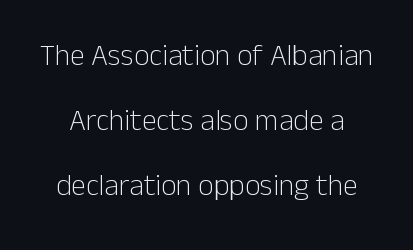
Q: Is the text bold? A: No.
Q: Is the text italic (slanted)? A: No, it is upright.
Q: Is the typeface a serif or a sans-serif typeface? A: Sans-serif.
Q: Is the text underlined? A: No.
Q: Is the spacing between letters normal or unusually wide? A: Normal.
Q: Is the spacing between lines tight, normal or loose? A: Loose.
Q: Width (condensed, normal, or wide)? A: Normal.
Q: Stroke contrast? A: Low.
Q: x-height? A: Medium.
Q: Monospaced? A: No.
